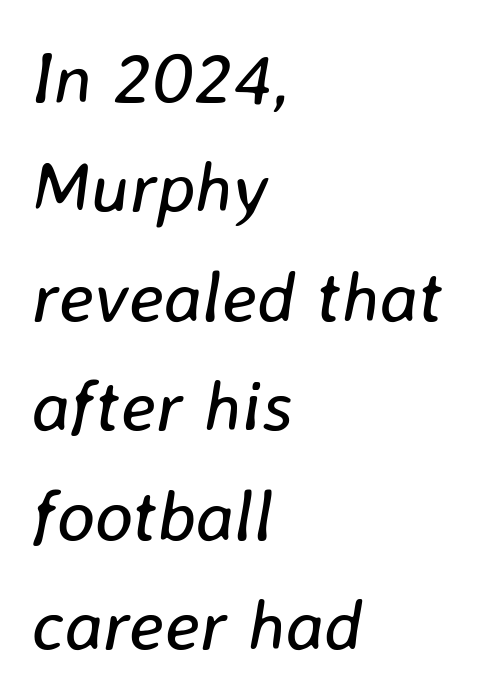
The image shows 72 px regular-weight type, italic (leaning right); set left-aligned, normal line spacing (1.52x), normal letter spacing, not underlined; low stroke contrast and a medium x-height.
